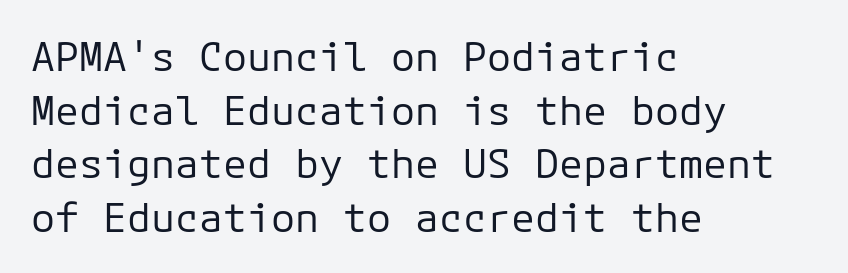
{"serif": "no", "italic": "no", "bold": "no", "weight": "regular", "width": "normal", "stroke_contrast": "low", "x_height": "medium", "underline": "no", "align": "left", "line_spacing": "normal", "line_spacing_ratio": 1.34, "letter_spacing": "normal", "letter_spacing_em": 0.0, "glyph_px": 40}
